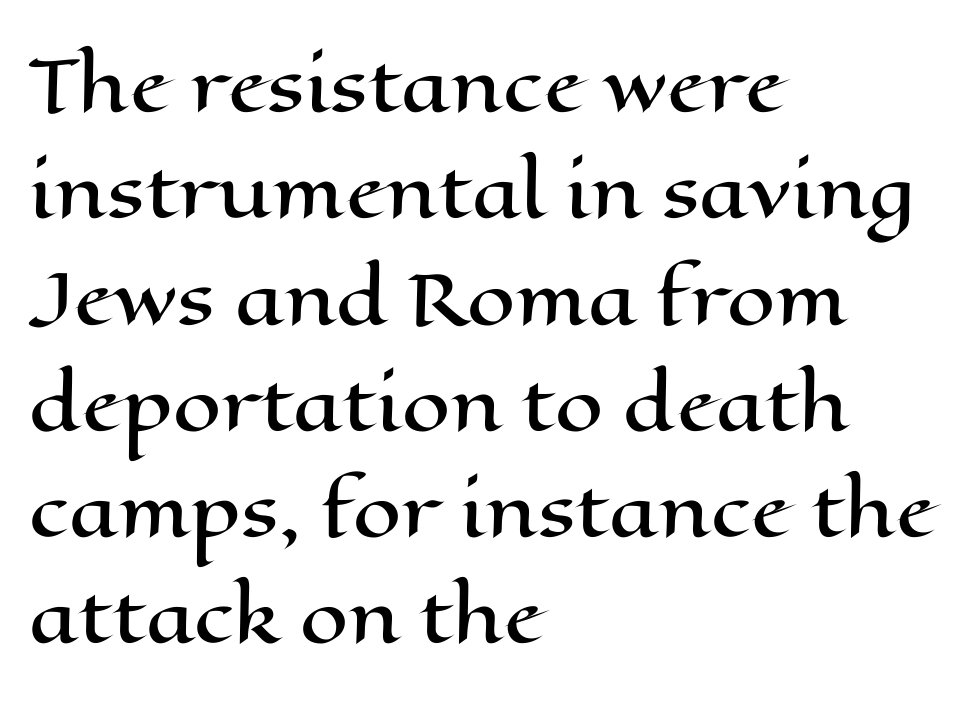
Q: Is the text italic (slanted)? A: No, it is upright.
Q: Is the text underlined? A: No.
Q: How is the paragraph aligned? A: Left-aligned.
Q: Is the spacing between letters normal or unusually wide? A: Normal.
Q: Is the spacing between lines tight, normal or loose? A: Normal.
Q: Width (condensed, normal, or wide)? A: Wide.
Q: Stroke contrast? A: High.
Q: x-height? A: Medium.
Q: Monospaced? A: No.
